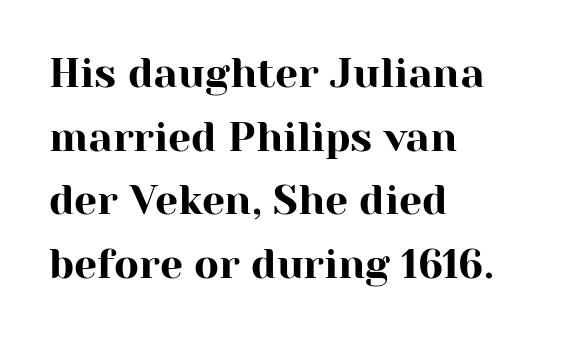
{"serif": "yes", "italic": "no", "width": "normal", "stroke_contrast": "high", "x_height": "medium", "monospaced": "no", "underline": "no", "align": "left", "line_spacing": "normal", "line_spacing_ratio": 1.55, "letter_spacing": "normal", "letter_spacing_em": 0.0, "glyph_px": 41}
